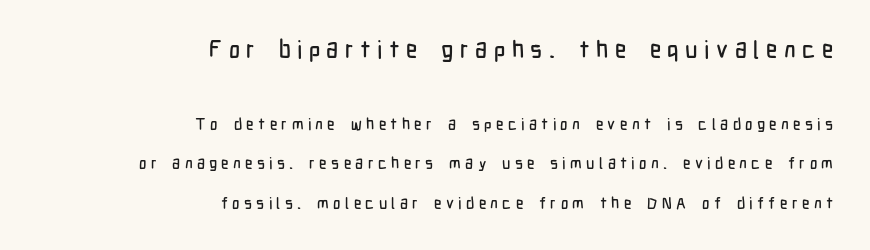
Q: Is the text italic (slanted)? A: No, it is upright.
Q: Is the text underlined? A: No.
Q: How is the paragraph aligned? A: Right-aligned.
Q: Is the spacing between letters normal or unusually wide? A: Unusually wide.
Q: Is the spacing between lines tight, normal or loose? A: Loose.
Q: Which block of text is set in a larger size, the first (top) or the second (bottom)? A: The first (top) one.
